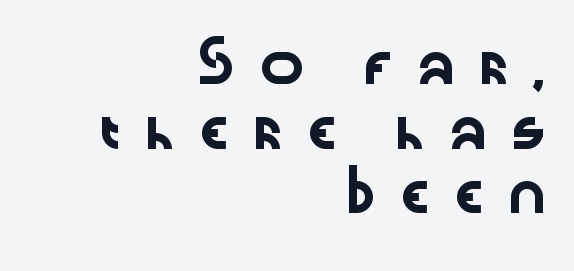
{"serif": "no", "italic": "no", "width": "wide", "stroke_contrast": "low", "x_height": "medium", "monospaced": "no", "underline": "no", "align": "right", "line_spacing": "normal", "line_spacing_ratio": 1.7, "letter_spacing": "wide", "letter_spacing_em": 0.47, "glyph_px": 38}
